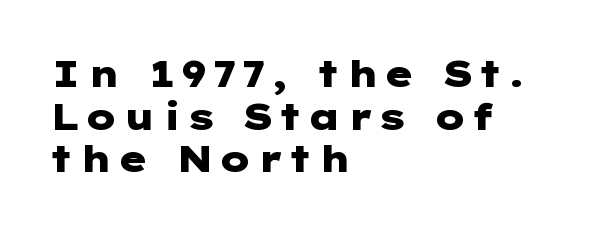
The image shows 37 px heavy, wide sans-serif type, upright; set left-aligned, tight line spacing (1.15x), not underlined; low stroke contrast and a medium x-height.
